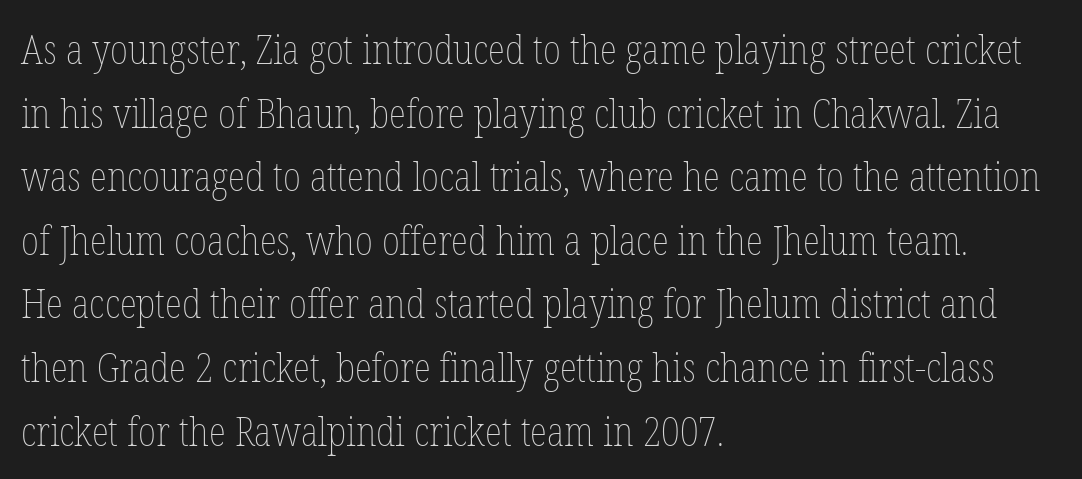
{"italic": "no", "bold": "no", "weight": "thin", "width": "condensed", "stroke_contrast": "low", "x_height": "medium", "monospaced": "no", "underline": "no", "align": "left", "line_spacing": "normal", "line_spacing_ratio": 1.59, "letter_spacing": "normal", "letter_spacing_em": 0.0, "glyph_px": 40}
